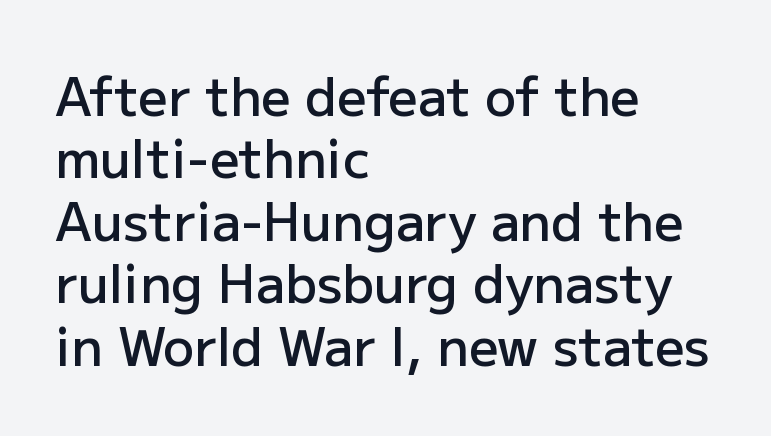
{"serif": "no", "italic": "no", "bold": "semi", "weight": "semibold", "width": "normal", "stroke_contrast": "low", "x_height": "medium", "monospaced": "no", "underline": "no", "align": "left", "line_spacing_ratio": 1.2, "letter_spacing": "normal", "letter_spacing_em": 0.0, "glyph_px": 52}
